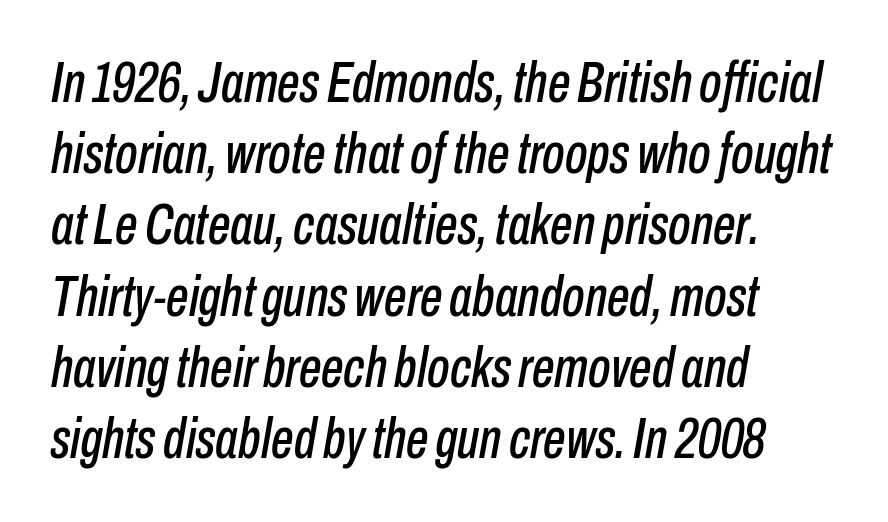
{"italic": "yes", "lean": "right", "slant_degrees": 10, "width": "condensed", "stroke_contrast": "low", "x_height": "medium", "monospaced": "no", "underline": "no", "align": "left", "line_spacing": "normal", "line_spacing_ratio": 1.25, "letter_spacing": "normal", "letter_spacing_em": 0.0, "glyph_px": 57}
